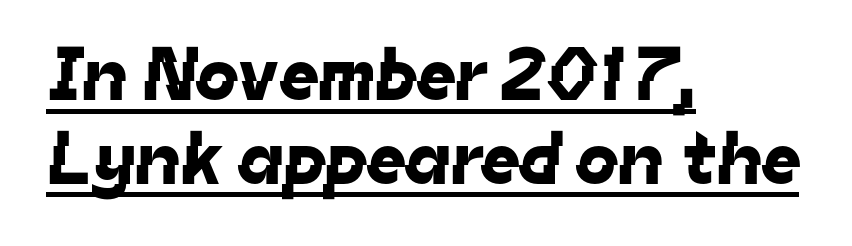
Students, note that the glyphs here touch the page at normal intervals. Honestly, the underline is the first thing you notice here. Tightly led — the rows are bunched. The ragged edge is on the right, which tells us the setting is flush left. The face used here is proportionally spaced, like ordinary book or web type. Does the type have serifs? No, each stem ends abruptly.
